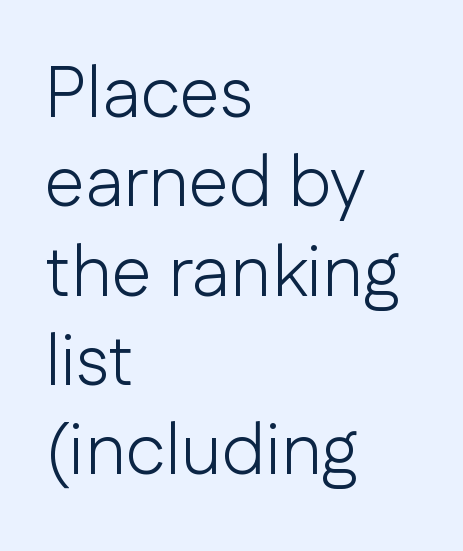
Q: Is the text bold? A: No.
Q: Is the text italic (slanted)? A: No, it is upright.
Q: Is the typeface a serif or a sans-serif typeface? A: Sans-serif.
Q: Is the text underlined? A: No.
Q: How is the paragraph aligned? A: Left-aligned.
Q: Is the spacing between letters normal or unusually wide? A: Normal.
Q: Width (condensed, normal, or wide)? A: Normal.
Q: Stroke contrast? A: Low.
Q: x-height? A: Medium.
Q: Monospaced? A: No.
